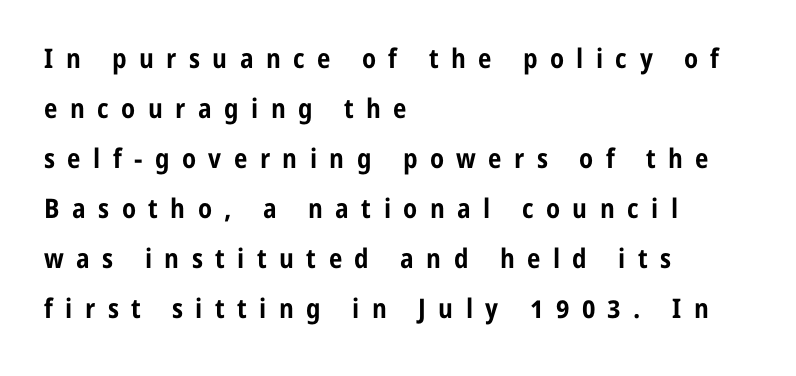
{"italic": "no", "bold": "yes", "underline": "no", "align": "left", "line_spacing_ratio": 1.85, "letter_spacing": "wide", "letter_spacing_em": 0.46, "glyph_px": 27}
